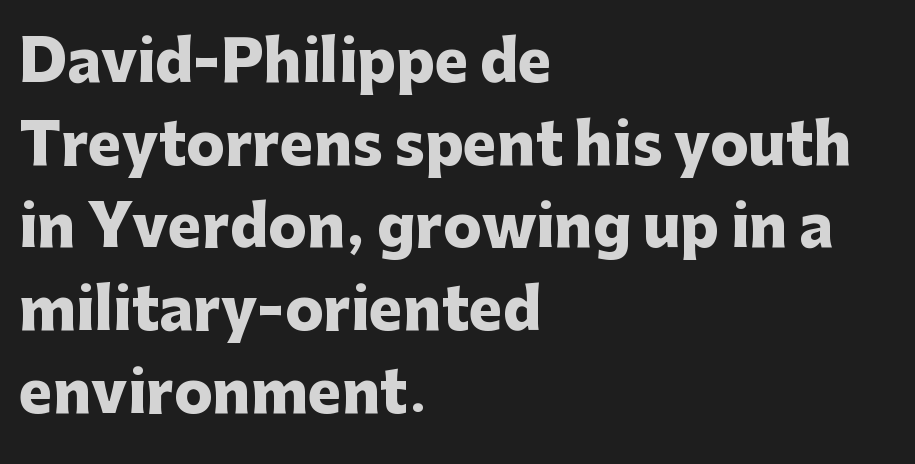
{"serif": "no", "italic": "no", "bold": "yes", "weight": "heavy", "width": "normal", "stroke_contrast": "low", "x_height": "medium", "monospaced": "no", "underline": "no", "align": "left", "line_spacing": "normal", "line_spacing_ratio": 1.45, "letter_spacing": "normal", "letter_spacing_em": 0.0, "glyph_px": 57}
